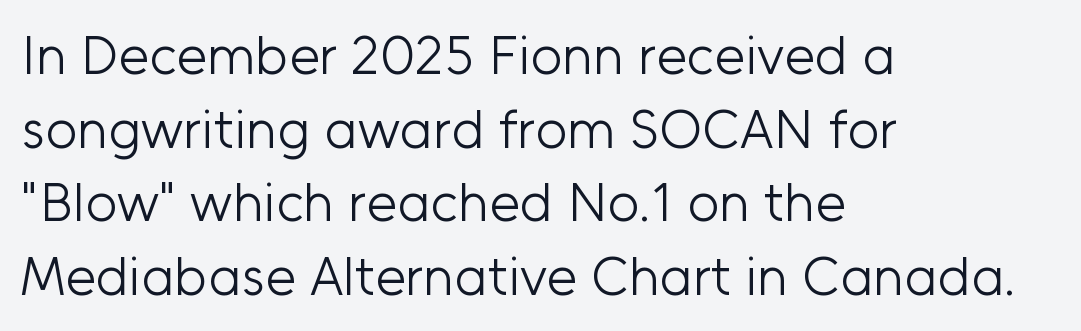
The image shows 55 px light sans-serif type, upright; set left-aligned, normal line spacing (1.34x), normal letter spacing, not underlined; low stroke contrast and a medium x-height.
